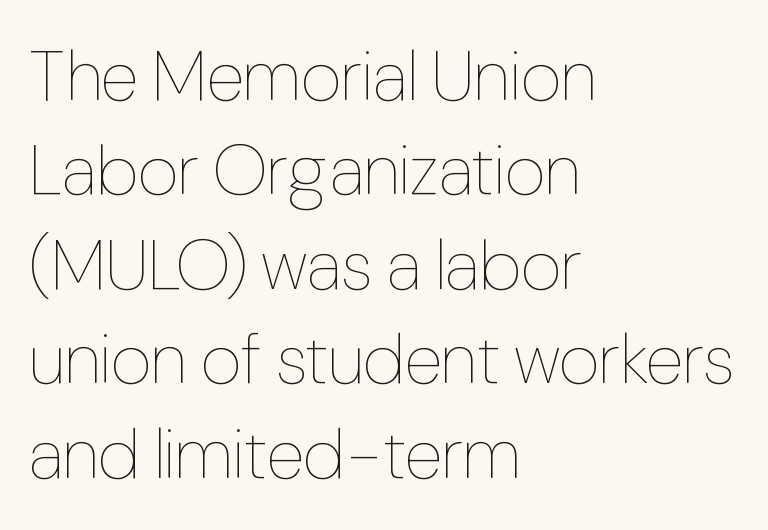
The image shows 71 px thin, condensed type, upright; set left-aligned, normal line spacing (1.33x), normal letter spacing, not underlined; low stroke contrast and a medium x-height.
